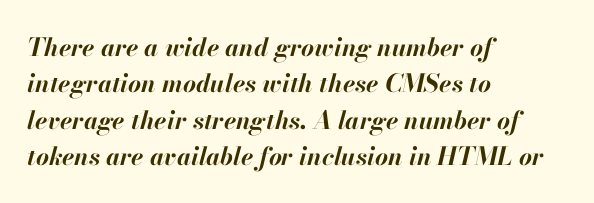
Q: Is the text bold? A: Yes.
Q: Is the text italic (slanted)? A: Yes, it leans right by about 13 degrees.
Q: Is the text underlined? A: No.
Q: How is the paragraph aligned? A: Left-aligned.
Q: Is the spacing between letters normal or unusually wide? A: Normal.
Q: Is the spacing between lines tight, normal or loose? A: Normal.
